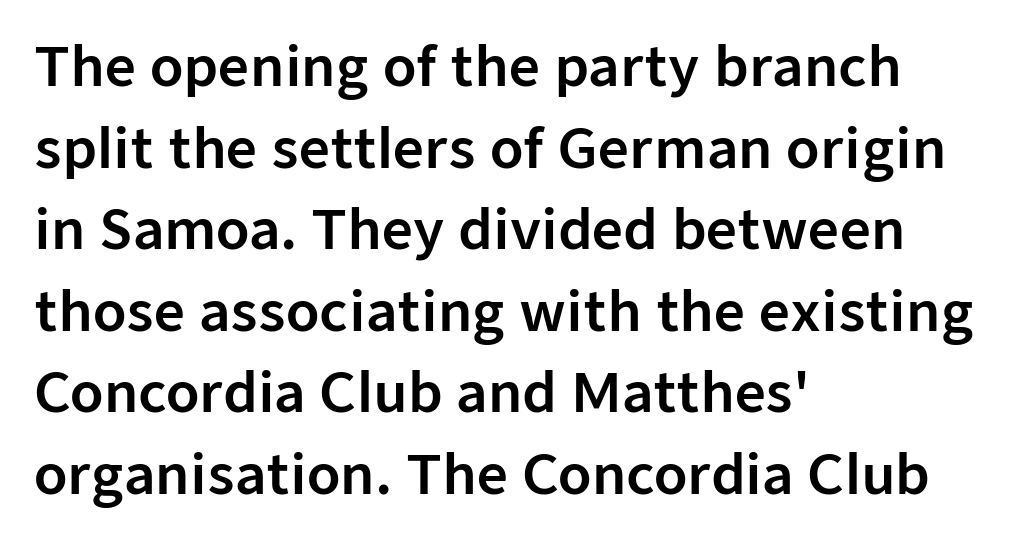
{"serif": "no", "italic": "no", "width": "normal", "stroke_contrast": "low", "x_height": "medium", "monospaced": "no", "underline": "no", "align": "left", "line_spacing": "normal", "line_spacing_ratio": 1.51, "letter_spacing": "normal", "letter_spacing_em": 0.0, "glyph_px": 54}
